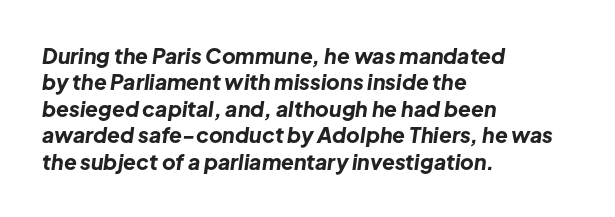
The image shows 21 px bold type, italic (leaning right); set left-aligned, normal line spacing (1.26x), normal letter spacing, not underlined.
